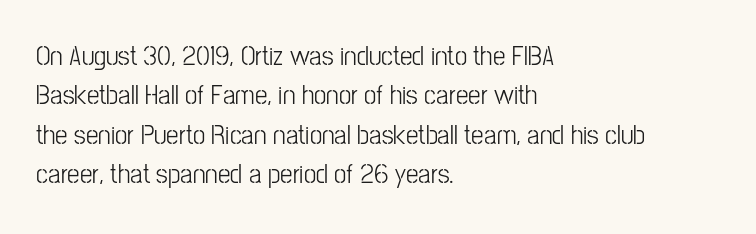
Q: Is the text bold? A: No.
Q: Is the text italic (slanted)? A: No, it is upright.
Q: Is the typeface a serif or a sans-serif typeface? A: Sans-serif.
Q: Is the text underlined? A: No.
Q: How is the paragraph aligned? A: Left-aligned.
Q: Is the spacing between letters normal or unusually wide? A: Normal.
Q: Is the spacing between lines tight, normal or loose? A: Normal.
Q: Width (condensed, normal, or wide)? A: Condensed.
Q: Stroke contrast? A: Low.
Q: x-height? A: Medium.
Q: Monospaced? A: No.
